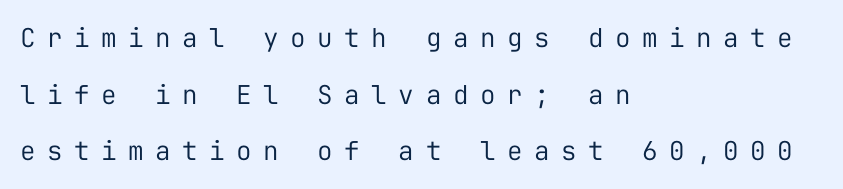
Q: Is the text bold? A: No.
Q: Is the text italic (slanted)? A: No, it is upright.
Q: Is the text underlined? A: No.
Q: How is the paragraph aligned? A: Left-aligned.
Q: Is the spacing between letters normal or unusually wide? A: Unusually wide.
Q: Is the spacing between lines tight, normal or loose? A: Loose.
